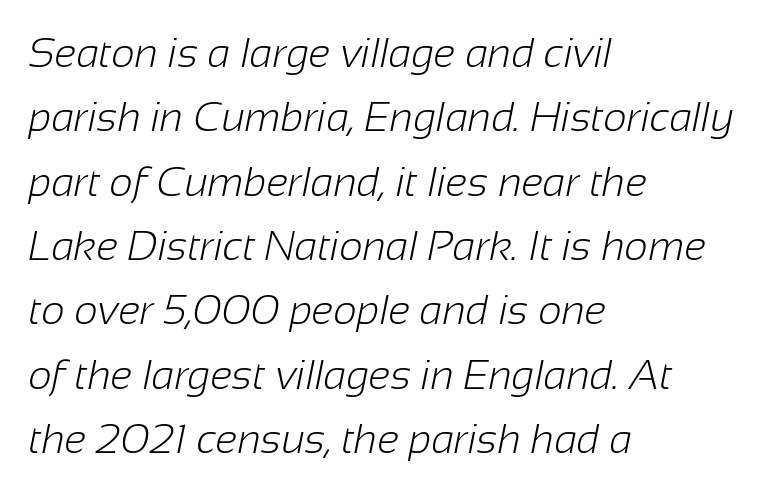
Stroke mass is kept to a normal reading level or below. Successive baselines arrive at the customary interval. A clean baseline with only descenders dipping below it. The tracking reads as untouched default to a designer's eye.
